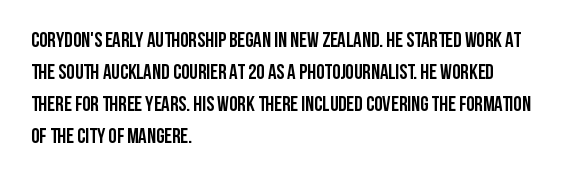
The image shows 21 px bold type, upright; set left-aligned, normal line spacing (1.53x), normal letter spacing, not underlined.
